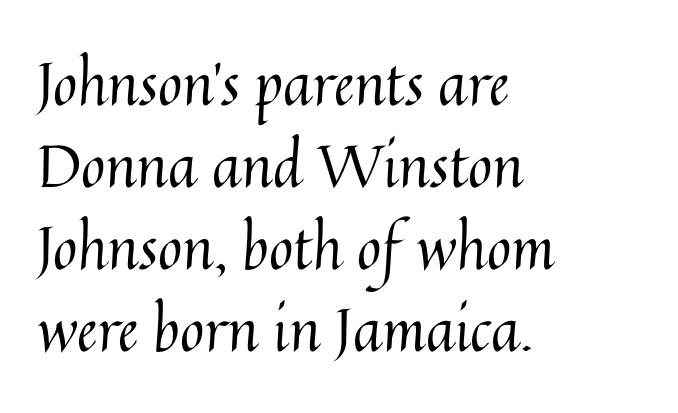
Q: Is the text bold? A: No.
Q: Is the text underlined? A: No.
Q: How is the paragraph aligned? A: Left-aligned.
Q: Is the spacing between letters normal or unusually wide? A: Normal.
Q: Is the spacing between lines tight, normal or loose? A: Normal.
Q: Width (condensed, normal, or wide)? A: Normal.
Q: Stroke contrast? A: Medium.
Q: x-height? A: Medium.
Q: Monospaced? A: No.
